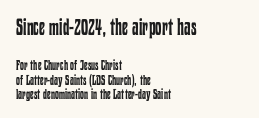
A student would notice the top passage is typeset larger than what follows. In CSS terms this would be text-align: left. Letter spacing: default. Ordinary non-slanted type is in use.
